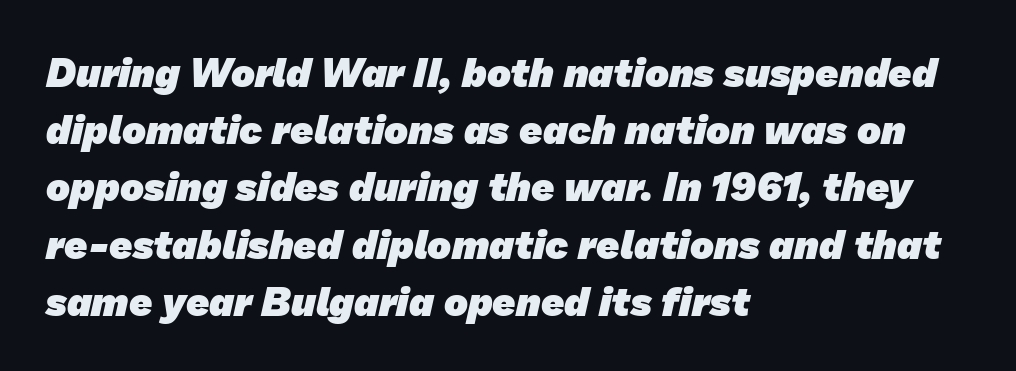
{"serif": "no", "bold": "yes", "weight": "heavy", "width": "normal", "stroke_contrast": "low", "x_height": "medium", "monospaced": "no", "underline": "no", "align": "left", "line_spacing": "normal", "line_spacing_ratio": 1.43, "letter_spacing": "normal", "letter_spacing_em": 0.0, "glyph_px": 40}
